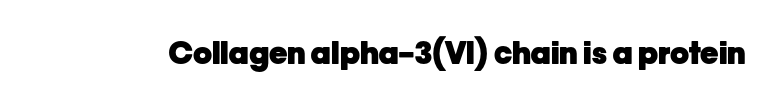
{"serif": "no", "italic": "no", "bold": "yes", "weight": "heavy", "width": "normal", "stroke_contrast": "low", "x_height": "medium", "monospaced": "no", "underline": "no", "letter_spacing": "normal", "letter_spacing_em": 0.0, "glyph_px": 31}
